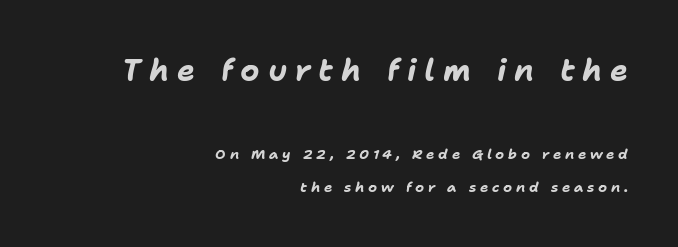
The image shows 30 px bold type, italic (leaning right); set right-aligned, loose line spacing (2.34x), unusually wide letter spacing (+0.26 em), not underlined; the first (top) block is 2.14x larger; low stroke contrast and a medium x-height.
